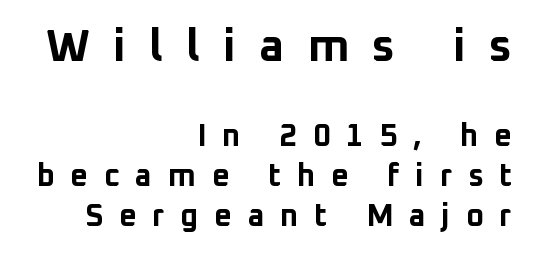
{"serif": "no", "italic": "no", "bold": "yes", "weight": "bold", "width": "normal", "stroke_contrast": "low", "x_height": "medium", "monospaced": "no", "underline": "no", "align": "right", "line_spacing": "normal", "line_spacing_ratio": 1.3, "letter_spacing": "wide", "letter_spacing_em": 0.5, "larger_block": "first", "size_ratio": 1.48, "glyph_px": 46}
